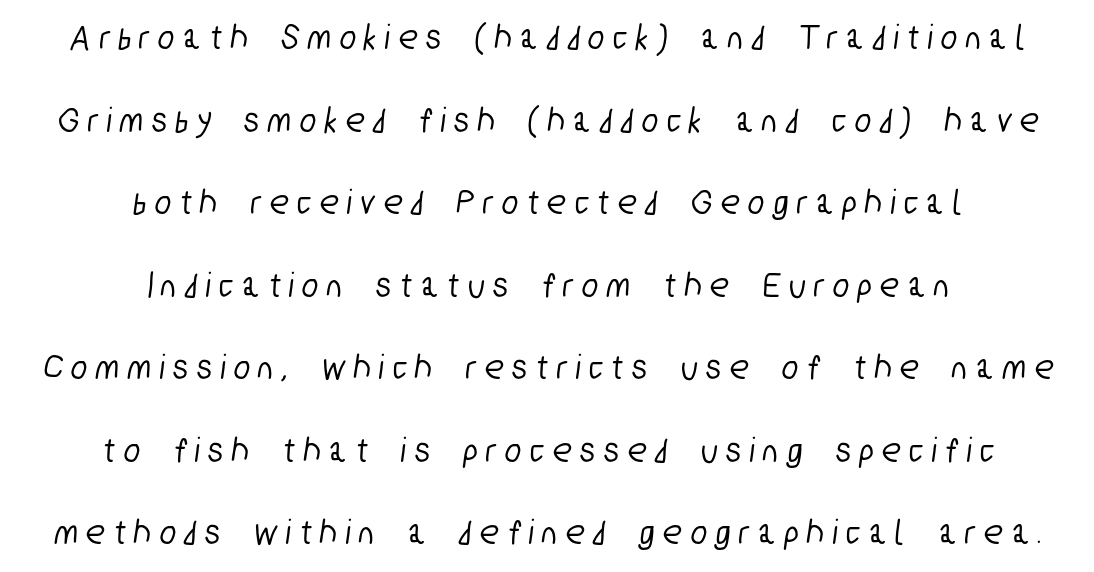
The image shows 37 px condensed sans-serif type; set centered, loose line spacing (2.23x), unusually wide letter spacing (+0.26 em), not underlined; low stroke contrast and a medium x-height.
